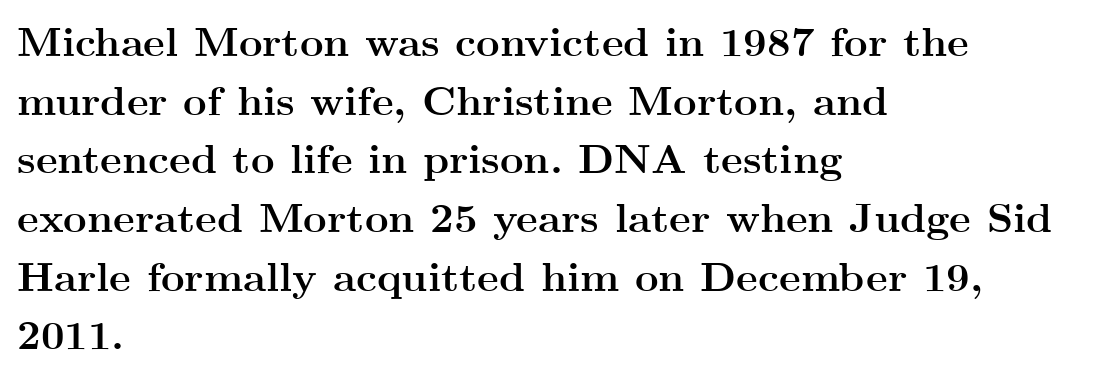
Q: Is the text bold? A: Yes.
Q: Is the text italic (slanted)? A: No, it is upright.
Q: Is the typeface a serif or a sans-serif typeface? A: Serif.
Q: Is the text underlined? A: No.
Q: How is the paragraph aligned? A: Left-aligned.
Q: Is the spacing between letters normal or unusually wide? A: Normal.
Q: Is the spacing between lines tight, normal or loose? A: Normal.
Q: Width (condensed, normal, or wide)? A: Wide.
Q: Stroke contrast? A: Medium.
Q: x-height? A: Small.
Q: Monospaced? A: No.
